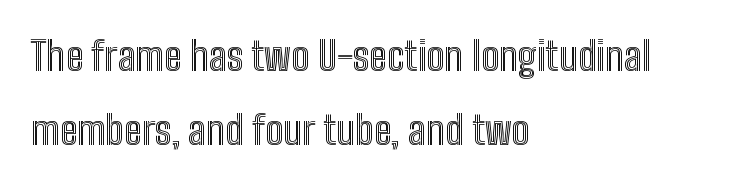
The image shows 40 px condensed type, upright; set left-aligned, line spacing 1.85x, normal letter spacing, not underlined; a medium x-height.
